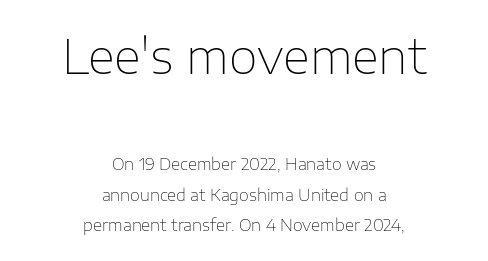
There is no visible air inserted between adjacent glyphs. A light-to-regular cut is what we see here. Looks like regular typesetting: each glyph gets only the width it needs. You can tell from the bare stems that sans-serif type was used. The words here are not underlined. Here the first block reads like a headline and the second like body copy.
